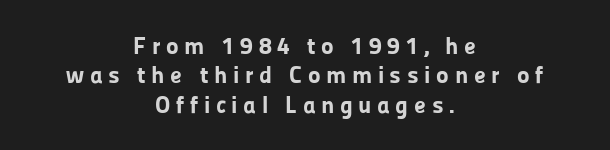
{"italic": "no", "bold": "yes", "underline": "no", "align": "center", "line_spacing_ratio": 1.22, "letter_spacing": "wide", "letter_spacing_em": 0.23, "glyph_px": 24}
